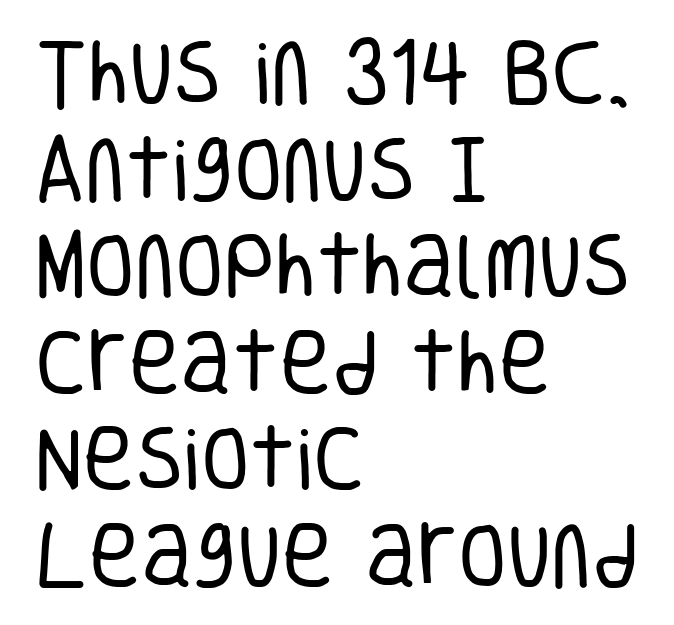
Q: Is the text bold? A: No.
Q: Is the text italic (slanted)? A: No, it is upright.
Q: Is the typeface a serif or a sans-serif typeface? A: Sans-serif.
Q: Is the text underlined? A: No.
Q: How is the paragraph aligned? A: Left-aligned.
Q: Is the spacing between letters normal or unusually wide? A: Normal.
Q: Is the spacing between lines tight, normal or loose? A: Normal.
Q: Width (condensed, normal, or wide)? A: Condensed.
Q: Stroke contrast? A: Low.
Q: x-height? A: Large.
Q: Monospaced? A: No.
